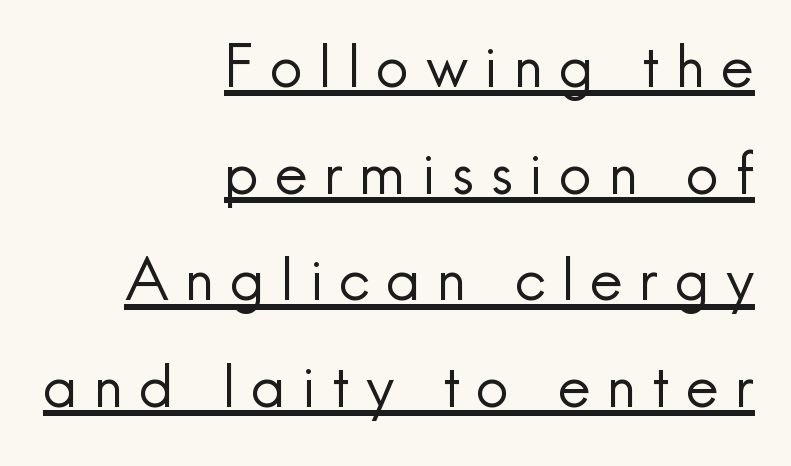
Q: Is the text bold? A: No.
Q: Is the text italic (slanted)? A: No, it is upright.
Q: Is the typeface a serif or a sans-serif typeface? A: Sans-serif.
Q: Is the text underlined? A: Yes.
Q: How is the paragraph aligned? A: Right-aligned.
Q: Is the spacing between letters normal or unusually wide? A: Unusually wide.
Q: Width (condensed, normal, or wide)? A: Normal.
Q: x-height? A: Small.
Q: Monospaced? A: No.
